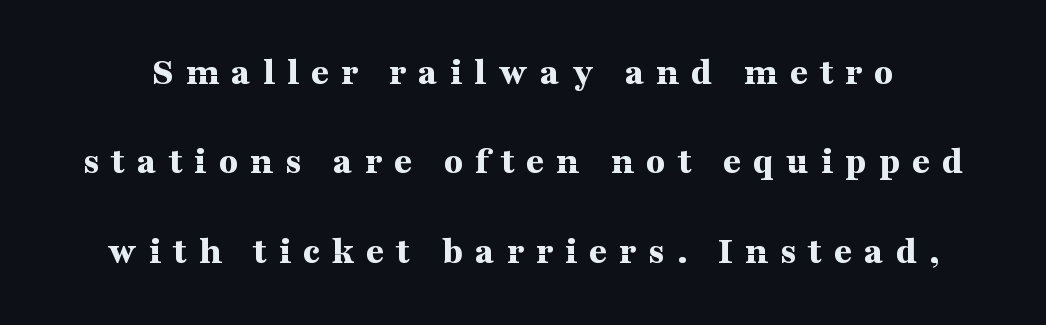
Q: Is the text bold? A: Yes.
Q: Is the text italic (slanted)? A: No, it is upright.
Q: Is the typeface a serif or a sans-serif typeface? A: Serif.
Q: Is the text underlined? A: No.
Q: Is the spacing between letters normal or unusually wide? A: Unusually wide.
Q: Is the spacing between lines tight, normal or loose? A: Loose.
Q: Width (condensed, normal, or wide)? A: Wide.
Q: Stroke contrast? A: Medium.
Q: x-height? A: Medium.
Q: Monospaced? A: No.
